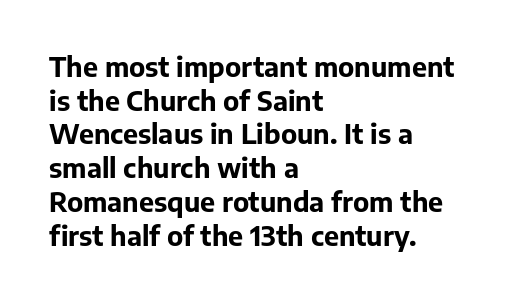
{"italic": "no", "bold": "yes", "underline": "no", "align": "left", "line_spacing": "normal", "line_spacing_ratio": 1.25, "letter_spacing": "normal", "letter_spacing_em": 0.0, "glyph_px": 27}
